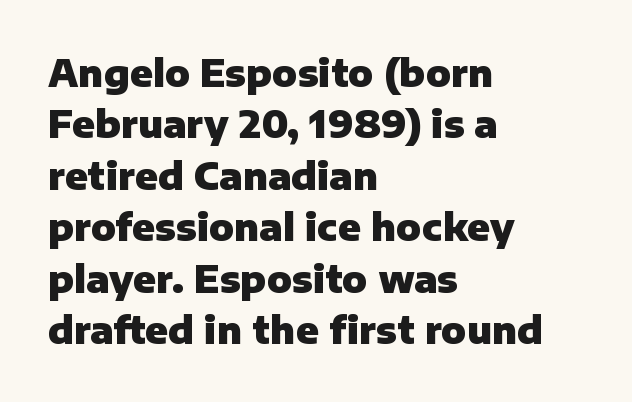
Q: Is the text bold? A: Yes.
Q: Is the text italic (slanted)? A: No, it is upright.
Q: Is the typeface a serif or a sans-serif typeface? A: Sans-serif.
Q: Is the text underlined? A: No.
Q: How is the paragraph aligned? A: Left-aligned.
Q: Is the spacing between letters normal or unusually wide? A: Normal.
Q: Is the spacing between lines tight, normal or loose? A: Normal.
Q: Width (condensed, normal, or wide)? A: Normal.
Q: Stroke contrast? A: Low.
Q: x-height? A: Medium.
Q: Monospaced? A: No.
